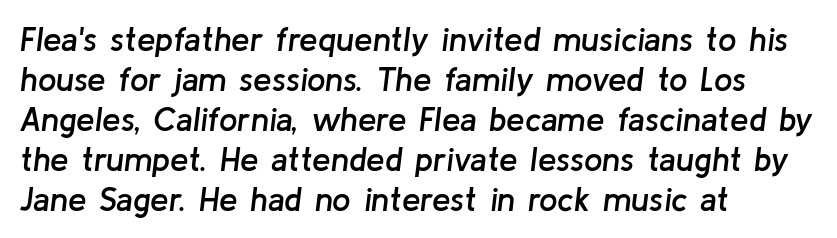
The image shows 33 px semibold type, italic (leaning right); set left-aligned, line spacing 1.21x, normal letter spacing, not underlined; low stroke contrast and a medium x-height.
